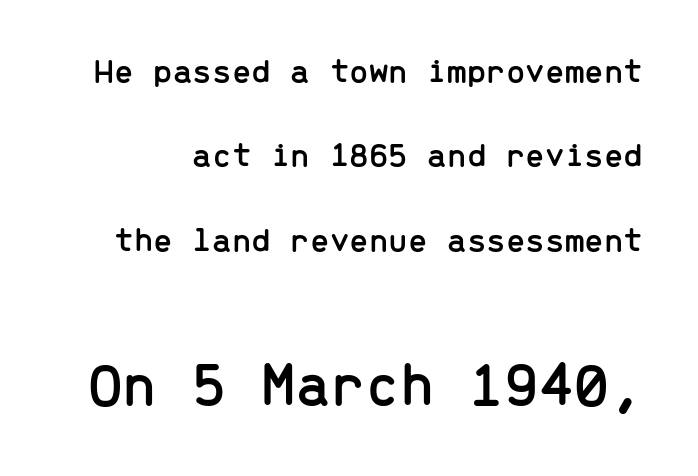
{"serif": "no", "italic": "no", "width": "normal", "stroke_contrast": "low", "x_height": "medium", "monospaced": "yes", "underline": "no", "line_spacing": "loose", "line_spacing_ratio": 2.41, "letter_spacing": "normal", "letter_spacing_em": 0.0, "larger_block": "second", "size_ratio": 1.77, "glyph_px": 62}
